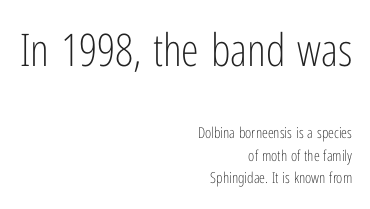
{"serif": "no", "italic": "no", "bold": "no", "weight": "light", "width": "condensed", "stroke_contrast": "low", "x_height": "medium", "monospaced": "no", "underline": "no", "align": "right", "line_spacing": "normal", "line_spacing_ratio": 1.51, "letter_spacing": "normal", "letter_spacing_em": 0.0, "larger_block": "first", "size_ratio": 3.0, "glyph_px": 45}
